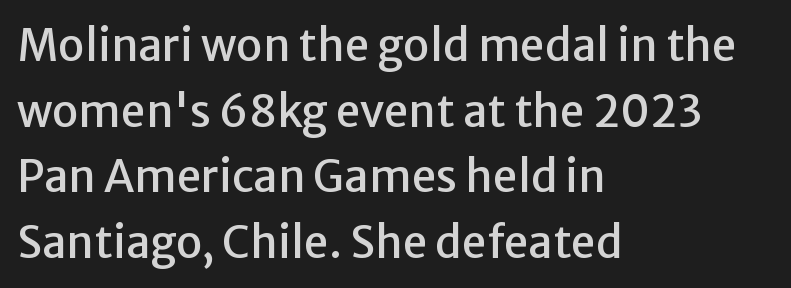
Q: Is the text italic (slanted)? A: No, it is upright.
Q: Is the typeface a serif or a sans-serif typeface? A: Sans-serif.
Q: Is the text underlined? A: No.
Q: How is the paragraph aligned? A: Left-aligned.
Q: Is the spacing between letters normal or unusually wide? A: Normal.
Q: Is the spacing between lines tight, normal or loose? A: Normal.
Q: Width (condensed, normal, or wide)? A: Normal.
Q: Stroke contrast? A: Low.
Q: x-height? A: Medium.
Q: Monospaced? A: No.
